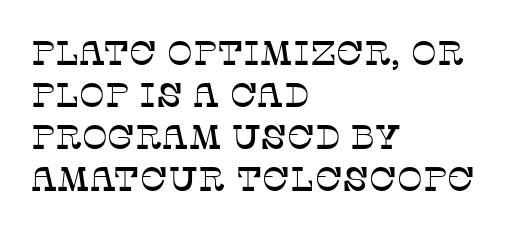
Leftover space on each line is placed entirely after the last word. Each letter's strokes conclude with small projecting serifs. This rendering leaves character spacing at its baseline value. The typography opts for an upright posture over an oblique one. Any mark beneath the type? The region is blank. Here the designer chose a conventional face with non-uniform glyph widths.
